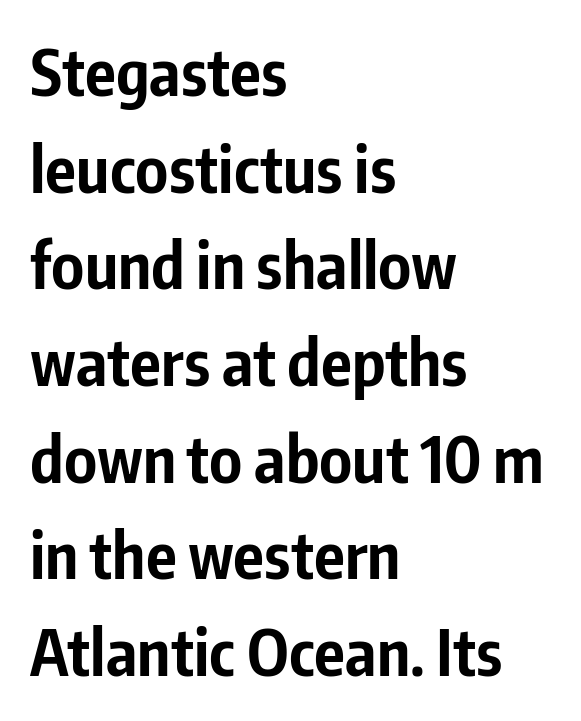
{"serif": "no", "italic": "no", "bold": "yes", "weight": "bold", "width": "condensed", "stroke_contrast": "low", "x_height": "medium", "monospaced": "no", "underline": "no", "align": "left", "line_spacing": "normal", "line_spacing_ratio": 1.51, "letter_spacing": "normal", "letter_spacing_em": 0.0, "glyph_px": 64}
